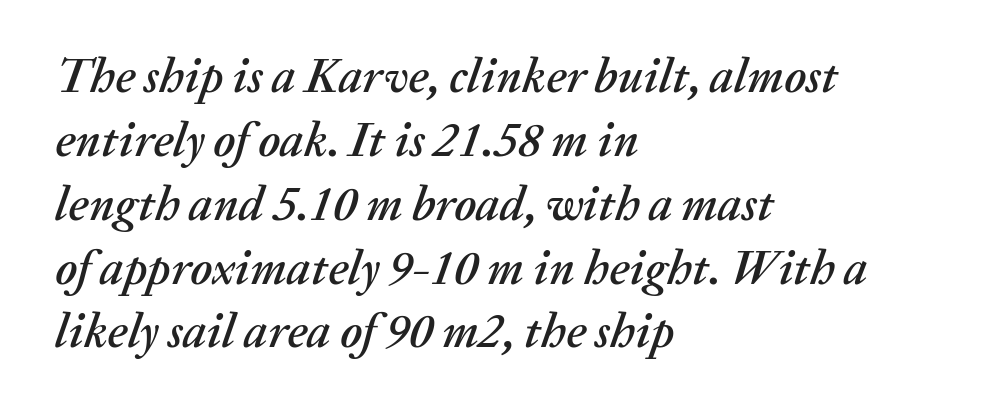
Q: Is the text italic (slanted)? A: Yes, it leans right by about 20 degrees.
Q: Is the text underlined? A: No.
Q: How is the paragraph aligned? A: Left-aligned.
Q: Is the spacing between letters normal or unusually wide? A: Normal.
Q: Is the spacing between lines tight, normal or loose? A: Normal.
Q: Width (condensed, normal, or wide)? A: Normal.
Q: Stroke contrast? A: Medium.
Q: x-height? A: Medium.
Q: Monospaced? A: No.
